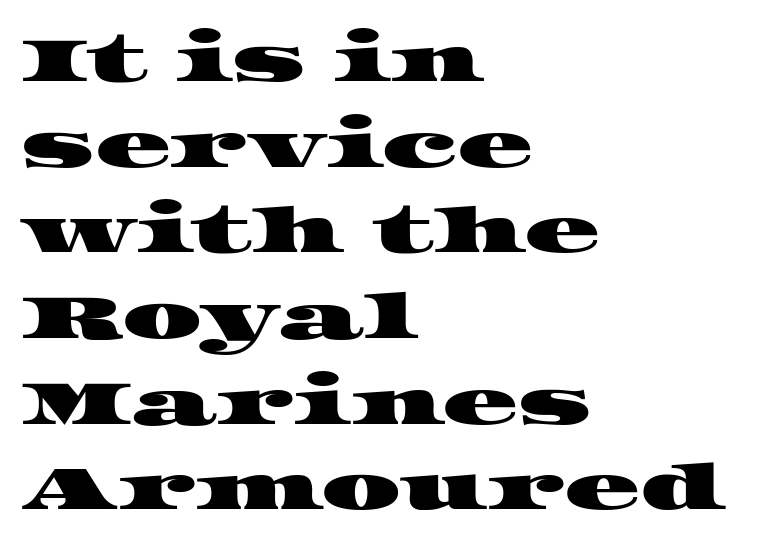
The gap between lines stays unmarked. A serif font was chosen for this passage. Baseline-to-baseline distance is the conventional proportion of letter height. These lines are rendered in a variable-pitch font. Honestly, the letter spacing is just normal — you wouldn't notice it. This rendering uses left alignment, leaving the right contour irregular.
